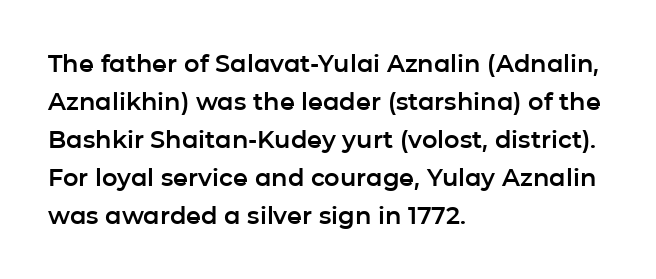
The image shows 24 px text type, upright; set left-aligned, normal line spacing (1.58x), normal letter spacing, not underlined.
